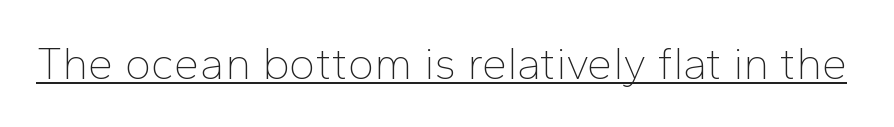
{"serif": "no", "italic": "no", "bold": "no", "weight": "thin", "width": "normal", "stroke_contrast": "low", "x_height": "medium", "monospaced": "no", "underline": "yes", "letter_spacing": "normal", "letter_spacing_em": 0.0, "glyph_px": 45}
